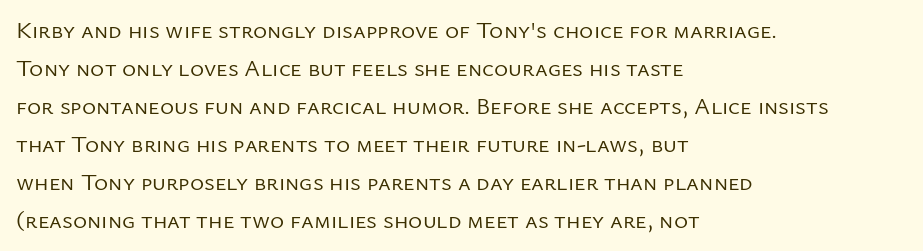
Caption: standard tracking, unaltered. How would I describe the line gaps? Plain and ordinary. Notice how the stems are strictly vertical — no italics here. The typeface has the unassuming heft of standard copy or less. The lines are quadded left.
